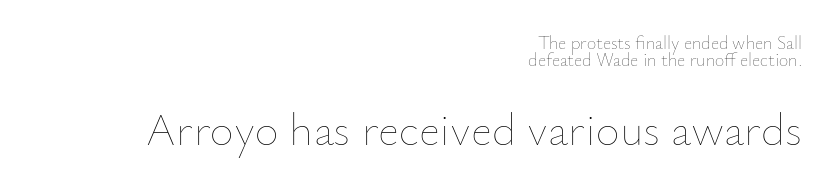
The image shows 46 px thin type, upright; set right-aligned, tight line spacing (0.96x), normal letter spacing, not underlined; the second (bottom) block is 2.56x larger; low stroke contrast and a small x-height.
